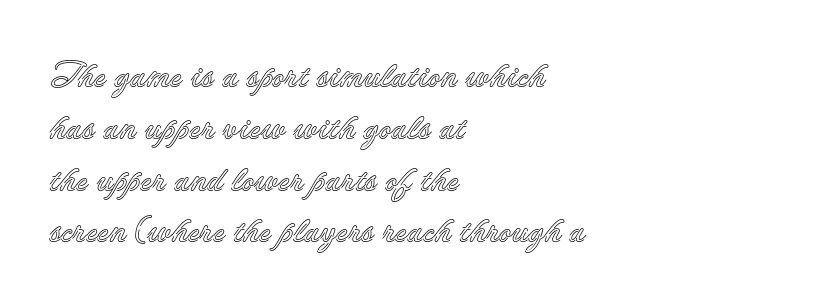
The image shows 35 px text type; set left-aligned, normal line spacing (1.48x), normal letter spacing, not underlined; a small x-height.
